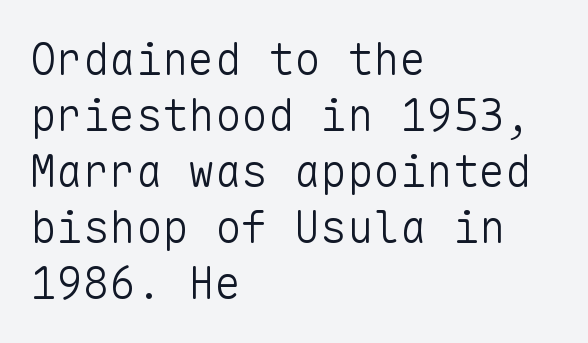
Bare-footed words on every line. Compared with a centered layout, this one pins lines to the left instead. Posture: upright roman. The rendering keeps characters at their native spacing. These lines sit exactly where default settings would place them. A sans-serif font was chosen for this passage.
